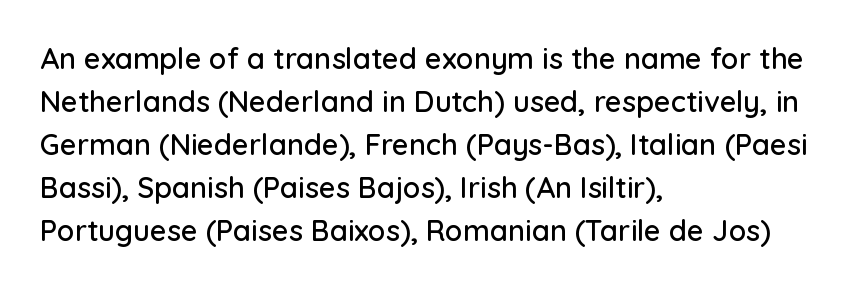
{"serif": "no", "italic": "no", "width": "normal", "stroke_contrast": "low", "x_height": "medium", "monospaced": "no", "underline": "no", "align": "left", "line_spacing": "normal", "line_spacing_ratio": 1.48, "letter_spacing": "normal", "letter_spacing_em": 0.0, "glyph_px": 29}
